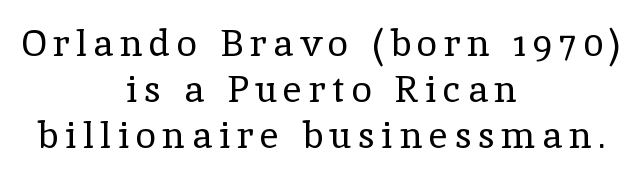
Stems here are at most as thick as an everyday book face. Upright lettering throughout. Every row of glyphs is offset so its center matches the block's center. Little horizontal feet cap the strokes, marking this as serif type. Each letter keeps its own natural width here, so spacing adapts to shape.
